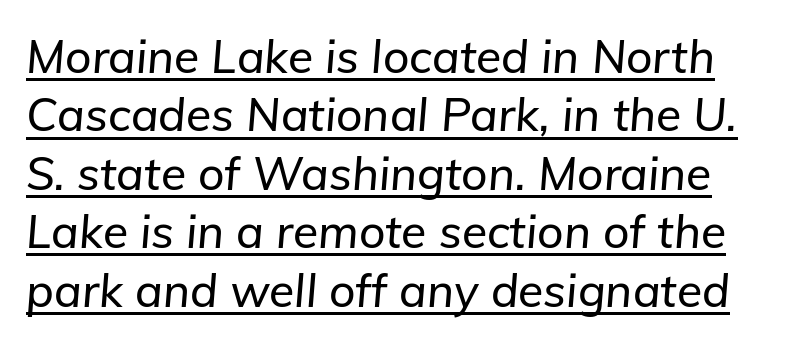
The image shows 46 px text type, italic (leaning right); set normal line spacing (1.27x), normal letter spacing, underlined; low stroke contrast and a medium x-height.
